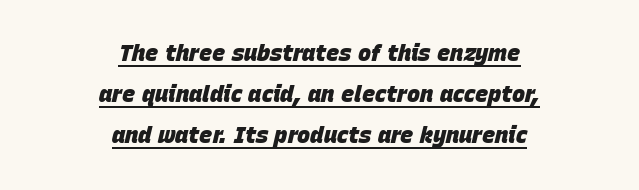
Q: Is the text bold? A: Yes.
Q: Is the text italic (slanted)? A: Yes, it leans right by about 15 degrees.
Q: Is the text underlined? A: Yes.
Q: How is the paragraph aligned? A: Centered.
Q: Is the spacing between letters normal or unusually wide? A: Normal.
